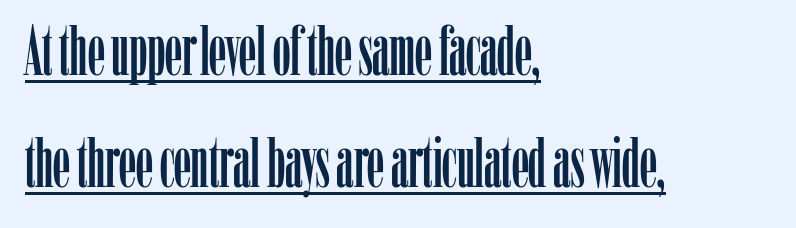
The image shows 69 px condensed serif type, upright; set left-aligned, normal line spacing (1.63x), normal letter spacing, underlined; low stroke contrast and a medium x-height.
